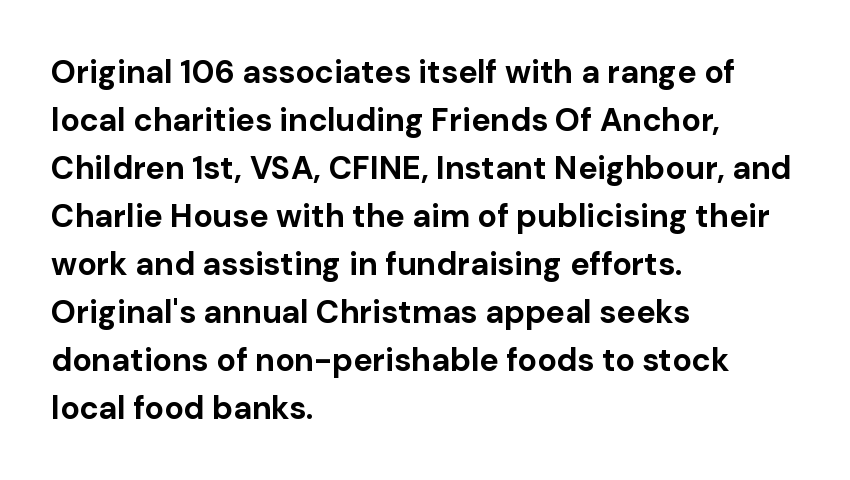
The image shows 32 px bold sans-serif type, upright; set left-aligned, normal line spacing (1.5x), normal letter spacing, not underlined; low stroke contrast and a medium x-height.
